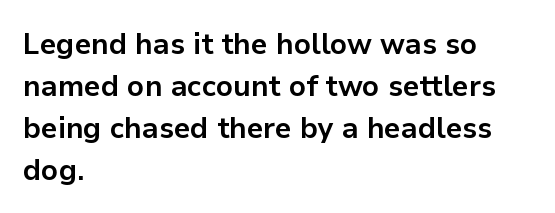
The string is rendered with underlining switched off. Strokes here are thick enough to call this a true bold. Each letter keeps its own natural width here, so spacing adapts to shape. One glance says typical: line gaps are just what's usual.
